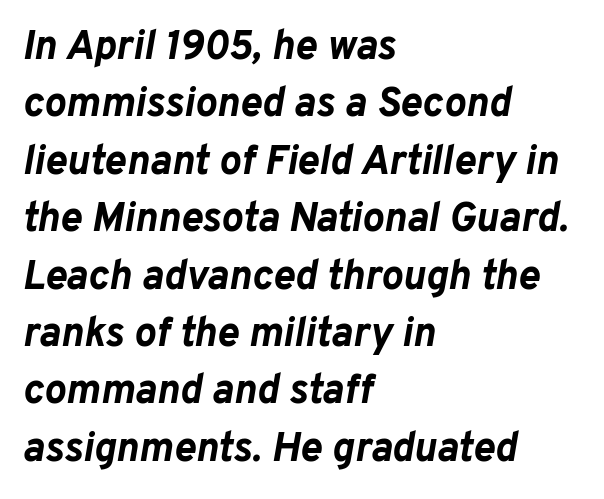
Notice how the passage keeps a crisp vertical edge on the left only. Typographic density is high because the face is bold. Posture: slanted. Honestly, there is no underline to notice here at all. Words appear dense and cohesive because spacing is normal.
